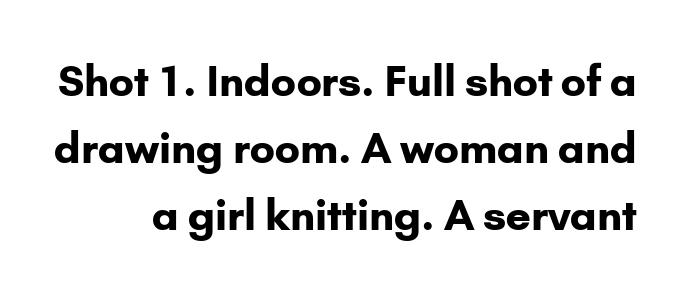
The image shows 42 px bold sans-serif type, upright; set normal line spacing (1.59x), normal letter spacing, not underlined; low stroke contrast and a small x-height.
